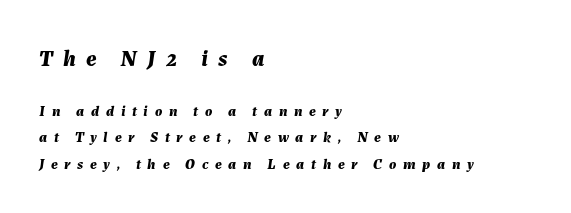
The specimen reads as italic at a glance. In CSS terms this would be text-align: left. Letter spacing: wide. Block one is the big one; block two sits smaller underneath.
